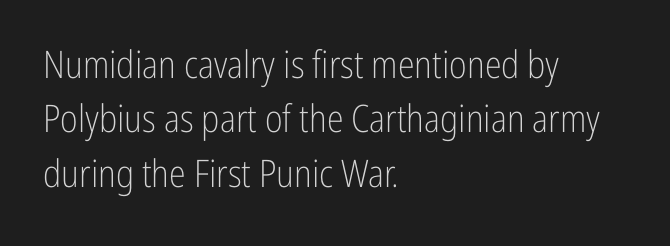
{"serif": "no", "italic": "no", "bold": "no", "weight": "light", "width": "condensed", "stroke_contrast": "low", "x_height": "medium", "monospaced": "no", "underline": "no", "align": "left", "line_spacing": "normal", "line_spacing_ratio": 1.43, "letter_spacing": "normal", "letter_spacing_em": 0.0, "glyph_px": 38}
